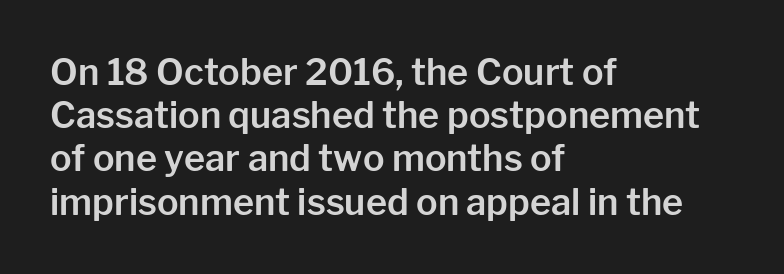
The image shows 36 px sans-serif type, upright; set left-aligned, line spacing 1.2x, normal letter spacing, not underlined; low stroke contrast and a medium x-height.
